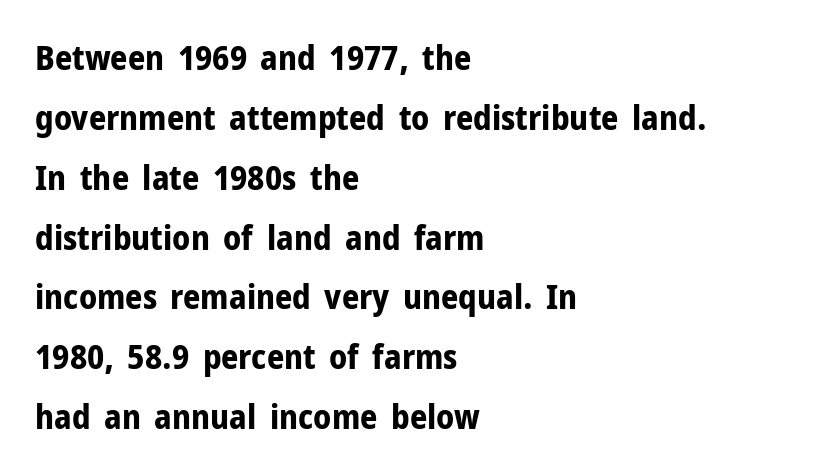
A full-strength bold gives these letters their thick strokes. In terms of letterform style, serifs are entirely absent. Each row of text sits above clean, open space. This sample uses plain, unmodified letter spacing.
